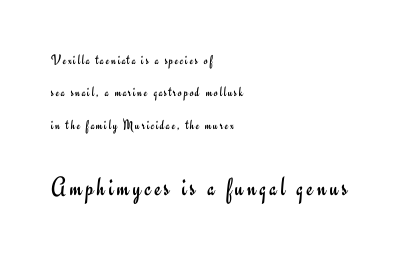
Only glyphs here, with clear space below each row. These two chunks differ in scale, with the bottom chunk taking the larger measure. Horizontal alignment here is leftward, the default for most running prose.
